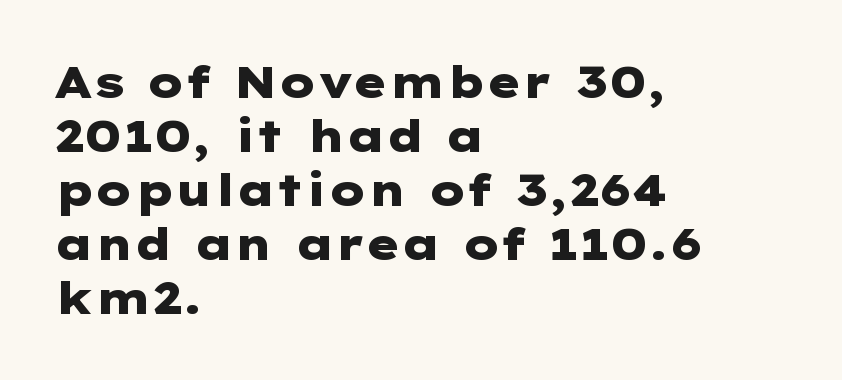
Q: Is the text bold? A: Yes.
Q: Is the text italic (slanted)? A: No, it is upright.
Q: Is the typeface a serif or a sans-serif typeface? A: Sans-serif.
Q: Is the text underlined? A: No.
Q: How is the paragraph aligned? A: Left-aligned.
Q: Is the spacing between letters normal or unusually wide? A: Normal.
Q: Width (condensed, normal, or wide)? A: Wide.
Q: Stroke contrast? A: Low.
Q: x-height? A: Medium.
